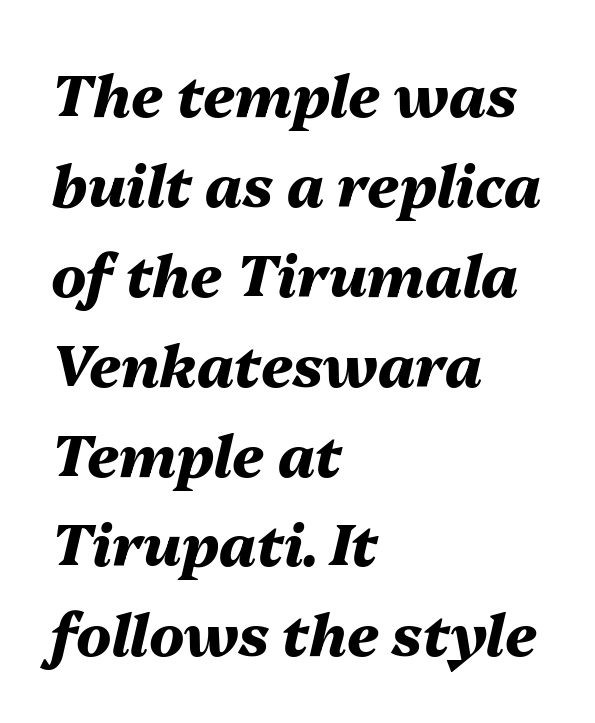
{"italic": "yes", "lean": "right", "slant_degrees": 13, "bold": "yes", "weight": "heavy", "width": "normal", "stroke_contrast": "medium", "x_height": "medium", "monospaced": "no", "underline": "no", "align": "left", "line_spacing": "normal", "line_spacing_ratio": 1.55, "letter_spacing": "normal", "letter_spacing_em": 0.0, "glyph_px": 58}
